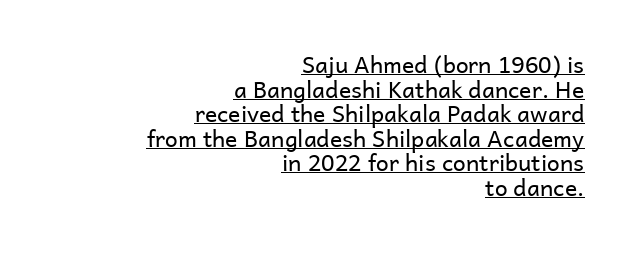
{"italic": "no", "bold": "no", "underline": "yes", "align": "right", "line_spacing": "tight", "line_spacing_ratio": 1.07, "letter_spacing": "normal", "letter_spacing_em": 0.0, "glyph_px": 23}
